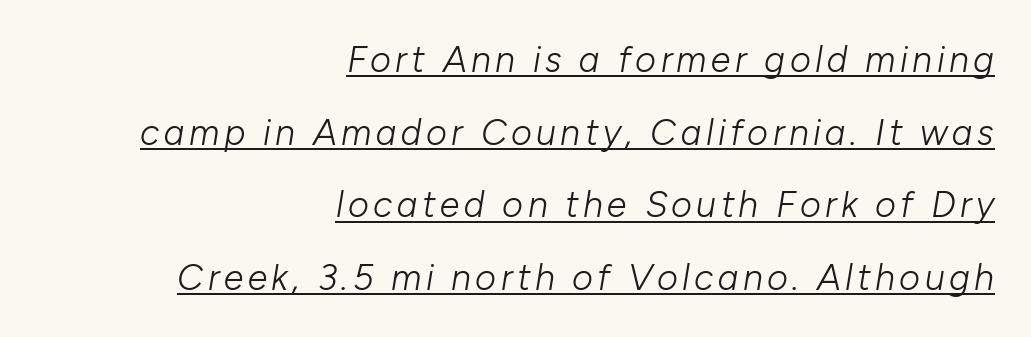
Leading: increased. Every character sits at an angle, as italics do. All the whitespace from short lines collects on the left. The letters look calm and open, with moderate or lighter stems. Descenders here cross a horizontal rule under the line. The rendering uses natural spacing where letterforms have individual widths.
